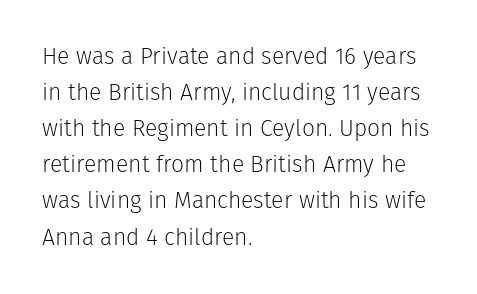
Q: Is the text bold? A: No.
Q: Is the text italic (slanted)? A: No, it is upright.
Q: Is the text underlined? A: No.
Q: How is the paragraph aligned? A: Left-aligned.
Q: Is the spacing between letters normal or unusually wide? A: Normal.
Q: Is the spacing between lines tight, normal or loose? A: Normal.
